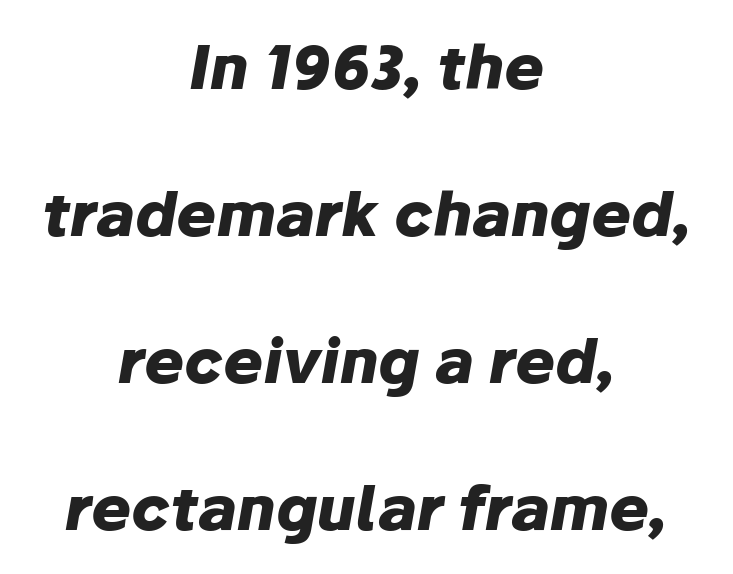
The image shows 60 px heavy type, italic (leaning right); set centered, loose line spacing (2.45x), normal letter spacing, not underlined; low stroke contrast and a medium x-height.
